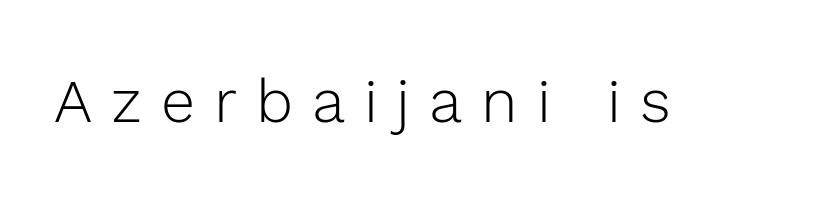
{"serif": "no", "italic": "no", "bold": "no", "weight": "light", "width": "normal", "x_height": "medium", "monospaced": "no", "underline": "no", "letter_spacing": "wide", "letter_spacing_em": 0.31, "glyph_px": 61}
